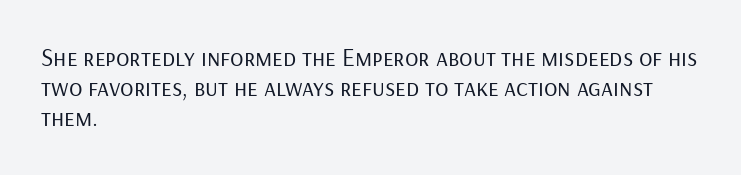
Q: Is the text bold? A: No.
Q: Is the text italic (slanted)? A: No, it is upright.
Q: Is the text underlined? A: No.
Q: How is the paragraph aligned? A: Left-aligned.
Q: Is the spacing between letters normal or unusually wide? A: Normal.
